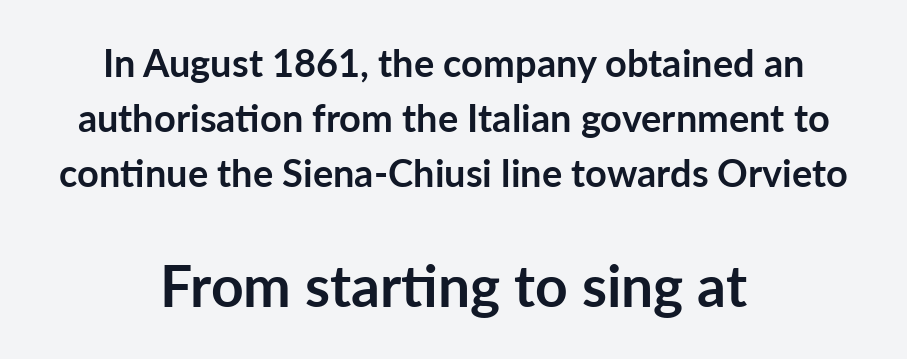
{"serif": "no", "italic": "no", "bold": "yes", "weight": "semibold", "width": "normal", "stroke_contrast": "low", "x_height": "medium", "monospaced": "no", "underline": "no", "align": "center", "line_spacing": "normal", "line_spacing_ratio": 1.45, "letter_spacing": "normal", "letter_spacing_em": 0.0, "larger_block": "second", "size_ratio": 1.5, "glyph_px": 57}
